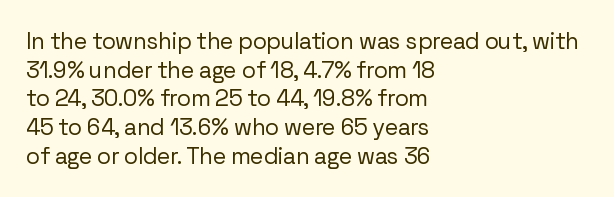
The lines sit at an ordinary, default distance from one another. The text block is weighted toward the left margin, trailing off unevenly rightward. Tracking value appears to be zero — textbook default spacing. Has an underline been added? It has not. Stroke mass is kept to a normal reading level or below.
